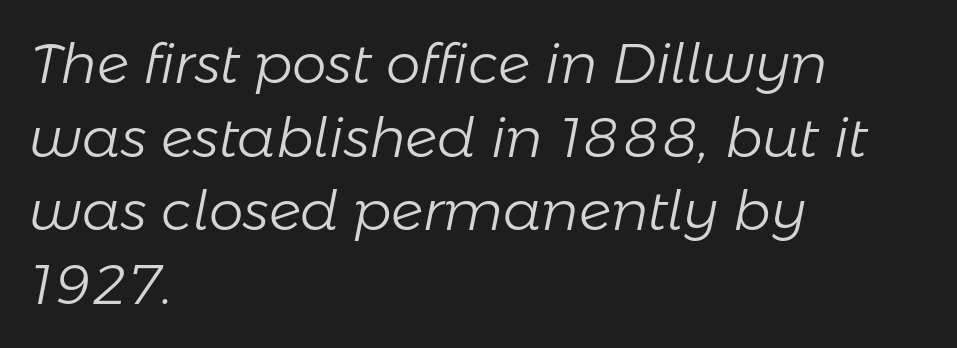
The image shows 55 px light type, italic (leaning right); set left-aligned, normal line spacing (1.34x), normal letter spacing, not underlined; low stroke contrast and a medium x-height.
